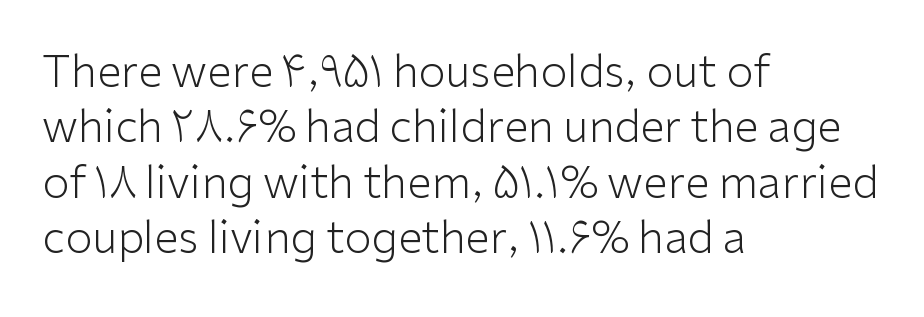
I'd call this a sans setting — the letters go barefoot. Students, note that the glyphs here touch the page at normal intervals. The specimen reads as upright at a glance. Is this a fixed-width face? No — the glyphs have proportional, varying widths. The ragged edge is on the right, which tells us the setting is flush left.
